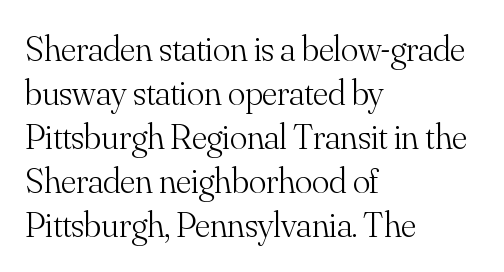
The image shows 36 px light serif type, upright; set left-aligned, line spacing 1.22x, normal letter spacing, not underlined; medium stroke contrast and a small x-height.
